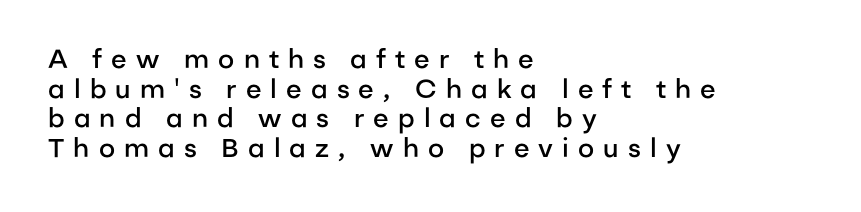
{"italic": "no", "bold": "semi", "underline": "no", "align": "left", "line_spacing": "tight", "line_spacing_ratio": 1.14, "letter_spacing": "wide", "letter_spacing_em": 0.35, "glyph_px": 26}
